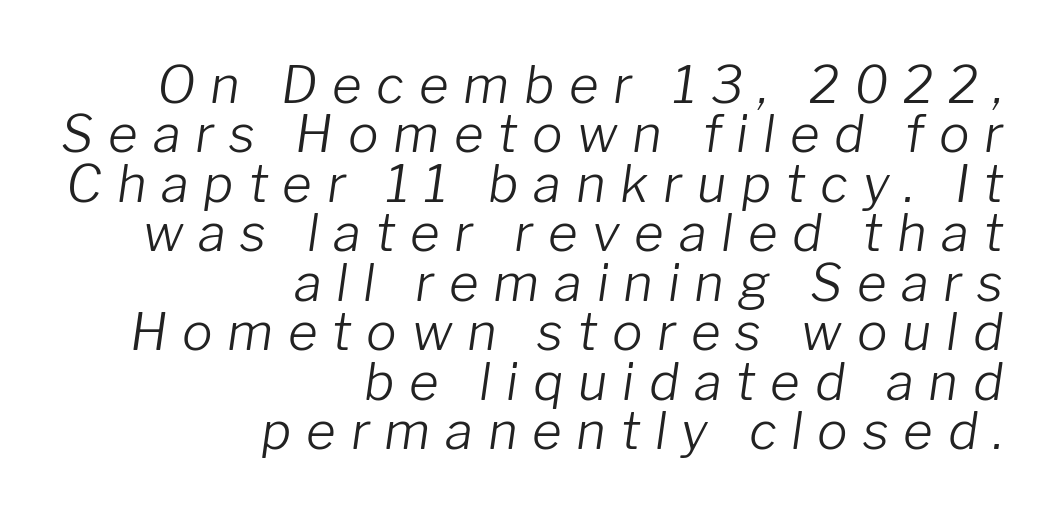
{"italic": "yes", "lean": "right", "slant_degrees": 8, "bold": "no", "weight": "light", "width": "normal", "stroke_contrast": "low", "x_height": "medium", "monospaced": "no", "underline": "no", "align": "right", "line_spacing": "tight", "line_spacing_ratio": 0.97, "letter_spacing": "wide", "letter_spacing_em": 0.29, "glyph_px": 51}
